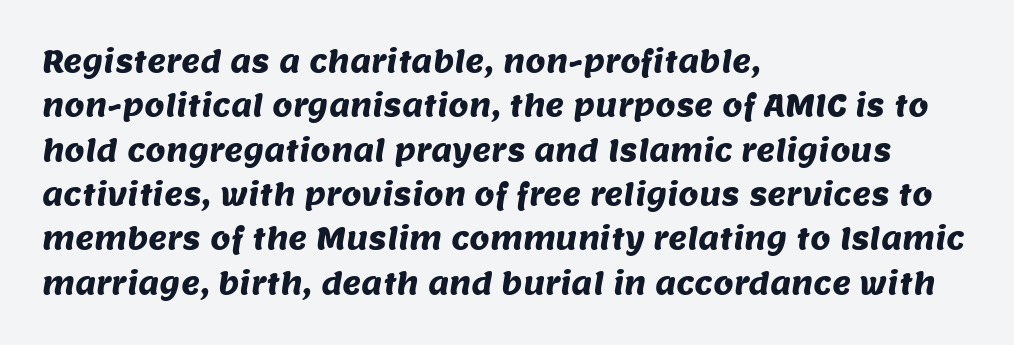
These lines sit exactly where default settings would place them. The tracking reads as untouched default to a designer's eye. Regarding serifs, this sample does without them. The letters advance in unequal steps, a hallmark of proportional type.
